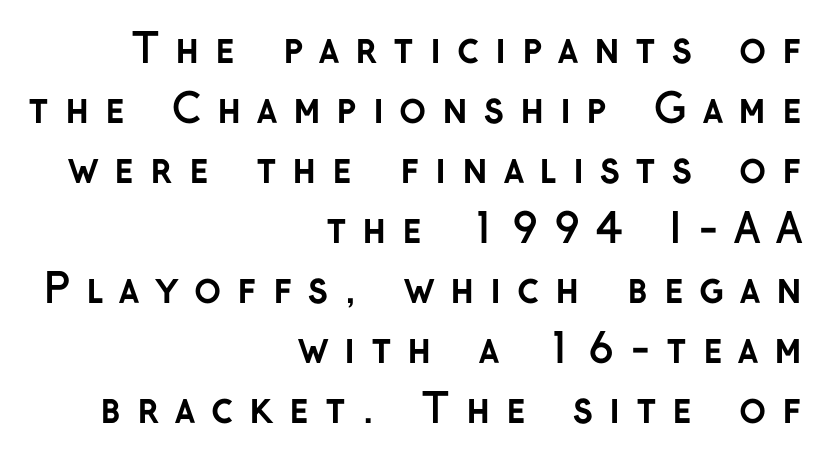
{"serif": "no", "italic": "no", "bold": "yes", "weight": "semibold", "width": "normal", "stroke_contrast": "low", "x_height": "medium", "monospaced": "no", "underline": "no", "align": "right", "line_spacing": "normal", "line_spacing_ratio": 1.5, "letter_spacing": "wide", "letter_spacing_em": 0.39, "glyph_px": 40}
